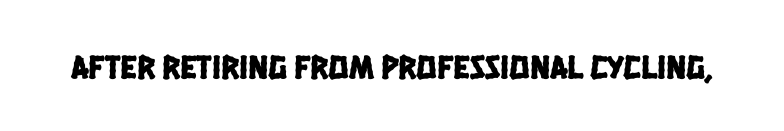
{"serif": "no", "width": "condensed", "stroke_contrast": "low", "x_height": "large", "monospaced": "no", "underline": "no", "letter_spacing": "normal", "letter_spacing_em": 0.0, "glyph_px": 34}
